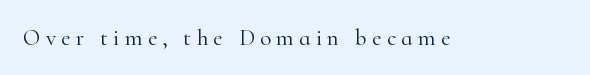
Q: Is the text bold? A: No.
Q: Is the text italic (slanted)? A: No, it is upright.
Q: Is the text underlined? A: No.
Q: Is the spacing between letters normal or unusually wide? A: Unusually wide.
